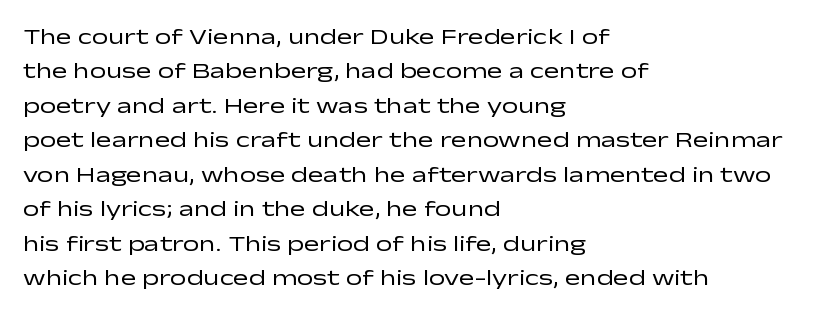
Q: Is the text bold? A: No.
Q: Is the text italic (slanted)? A: No, it is upright.
Q: Is the text underlined? A: No.
Q: How is the paragraph aligned? A: Left-aligned.
Q: Is the spacing between letters normal or unusually wide? A: Normal.
Q: Is the spacing between lines tight, normal or loose? A: Normal.
